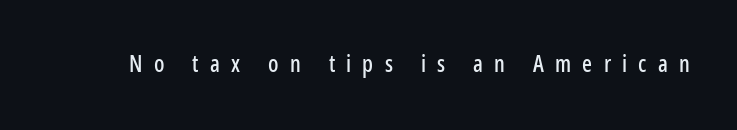
The image shows 23 px text type, upright; set unusually wide letter spacing (+0.49 em), not underlined.
